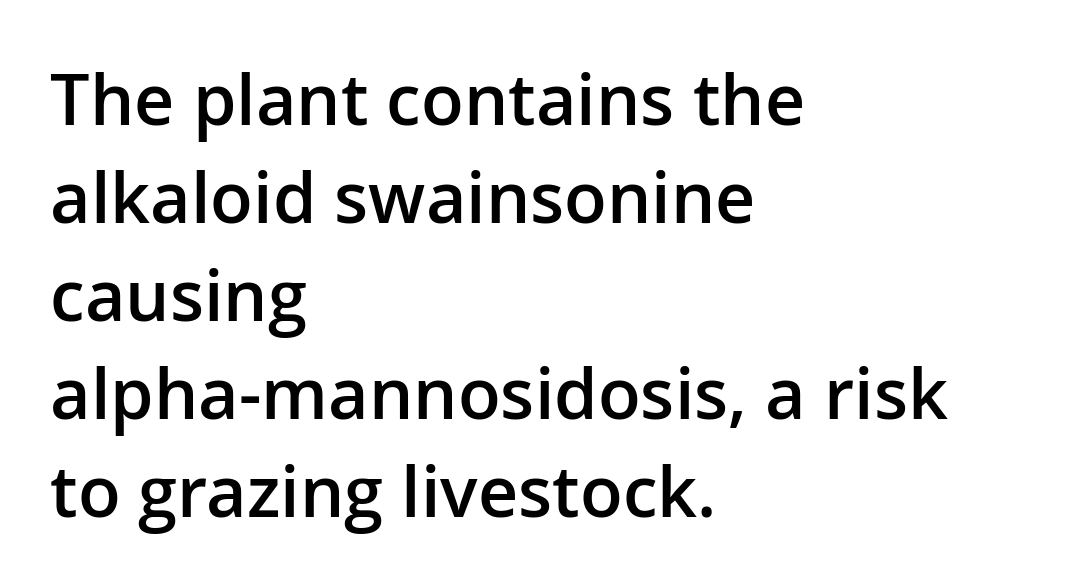
Character widths vary here, with narrow letters taking less room than wide ones. Descenders are the only things crossing below the line. Nothing unusual about the tracking: characters are spaced as the font intends. Posture: straight, roman, zero tilt. Check where the strokes stop: nothing finishes them off — pure sans. Horizontally, the lines are justified to the leading edge only.
